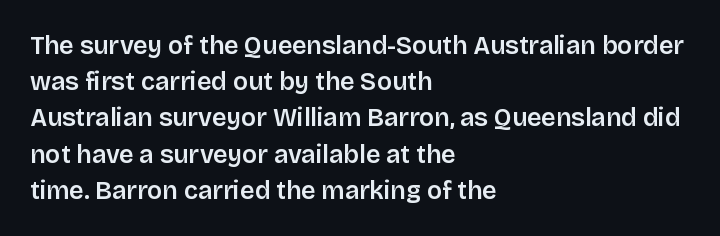
Caption: semibold face, moderately heavy strokes. Type without underlining. Quick note: interline space is typical. Vertical strokes here are truly vertical. Caption: multi-line text, flush left, ragged right.
